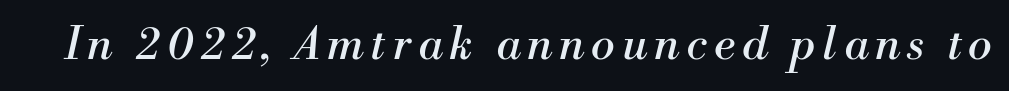
Q: Is the text bold? A: No.
Q: Is the text italic (slanted)? A: Yes, it leans right by about 13 degrees.
Q: Is the typeface a serif or a sans-serif typeface? A: Serif.
Q: Is the text underlined? A: No.
Q: Width (condensed, normal, or wide)? A: Normal.
Q: Stroke contrast? A: Medium.
Q: x-height? A: Small.
Q: Monospaced? A: No.
